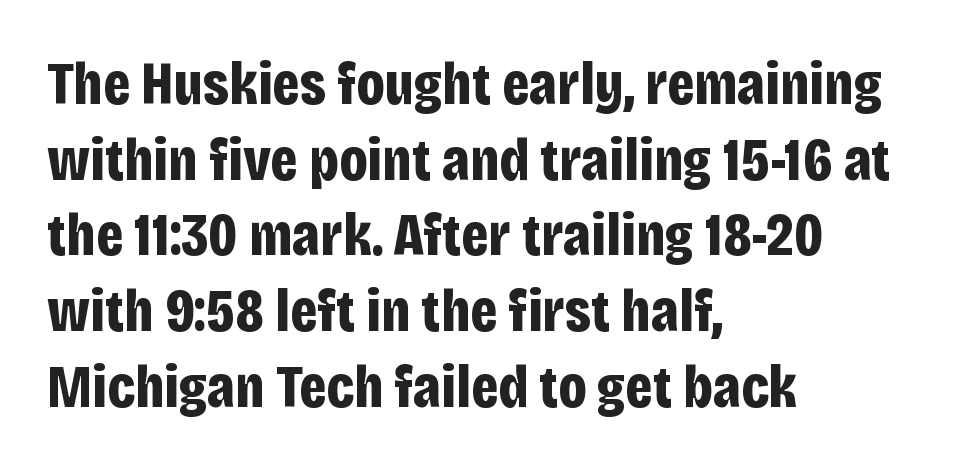
{"serif": "no", "italic": "no", "bold": "yes", "weight": "bold", "width": "condensed", "stroke_contrast": "low", "x_height": "large", "monospaced": "no", "underline": "no", "align": "left", "line_spacing_ratio": 1.24, "letter_spacing": "normal", "letter_spacing_em": 0.0, "glyph_px": 61}
